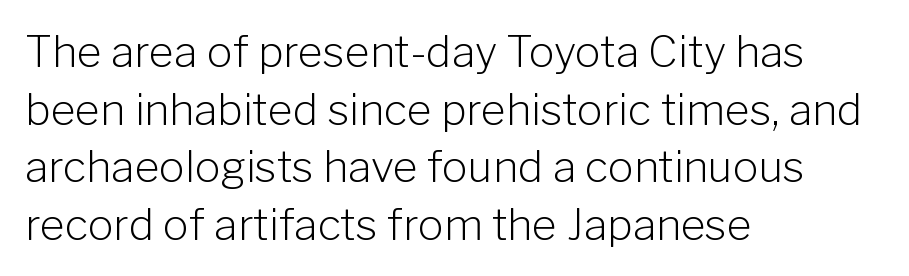
Q: Is the text bold? A: No.
Q: Is the text italic (slanted)? A: No, it is upright.
Q: Is the typeface a serif or a sans-serif typeface? A: Sans-serif.
Q: Is the text underlined? A: No.
Q: How is the paragraph aligned? A: Left-aligned.
Q: Is the spacing between letters normal or unusually wide? A: Normal.
Q: Is the spacing between lines tight, normal or loose? A: Normal.
Q: Width (condensed, normal, or wide)? A: Normal.
Q: Stroke contrast? A: Low.
Q: x-height? A: Medium.
Q: Monospaced? A: No.
